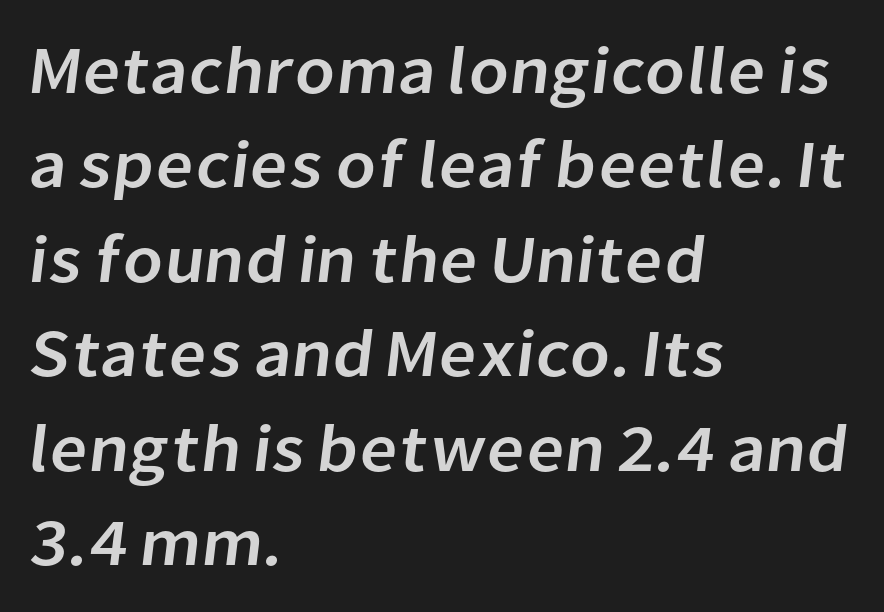
Q: Is the typeface a serif or a sans-serif typeface? A: Sans-serif.
Q: Is the text underlined? A: No.
Q: How is the paragraph aligned? A: Left-aligned.
Q: Is the spacing between letters normal or unusually wide? A: Normal.
Q: Is the spacing between lines tight, normal or loose? A: Normal.
Q: Width (condensed, normal, or wide)? A: Normal.
Q: Stroke contrast? A: Low.
Q: x-height? A: Medium.
Q: Monospaced? A: No.
